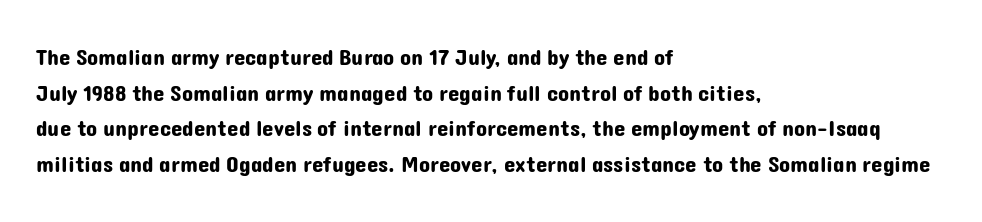
{"italic": "no", "underline": "no", "align": "left", "line_spacing": "normal", "line_spacing_ratio": 1.55, "letter_spacing": "normal", "letter_spacing_em": 0.0, "glyph_px": 23}
